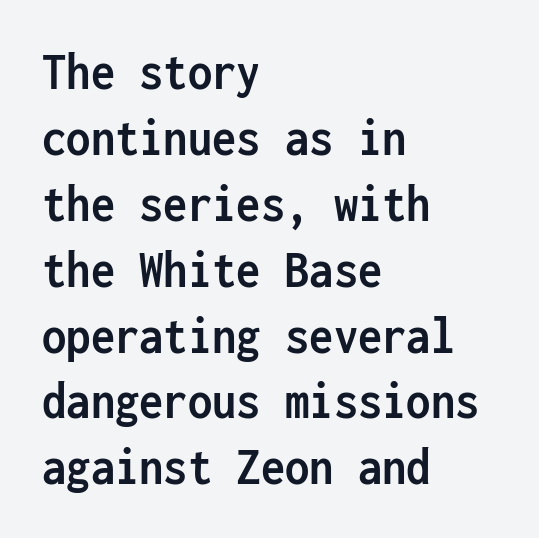
{"serif": "no", "italic": "no", "bold": "yes", "weight": "semibold", "width": "condensed", "stroke_contrast": "low", "x_height": "medium", "monospaced": "yes", "underline": "no", "align": "left", "line_spacing_ratio": 1.22, "letter_spacing": "normal", "letter_spacing_em": 0.0, "glyph_px": 54}
